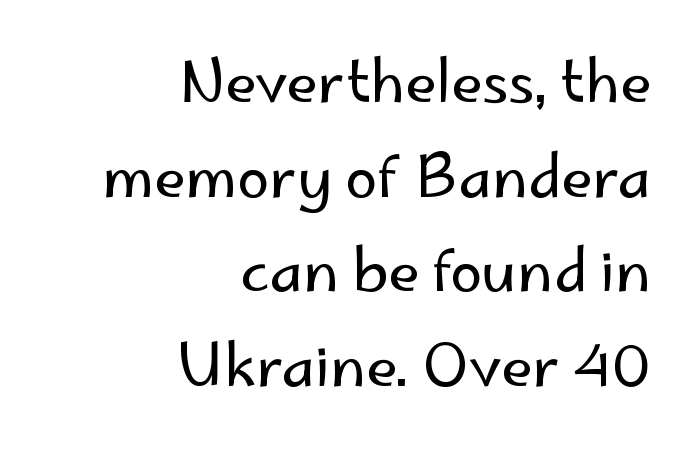
The image shows 58 px regular-weight sans-serif type, upright; set right-aligned, normal line spacing (1.63x), normal letter spacing, not underlined; low stroke contrast and a small x-height.
